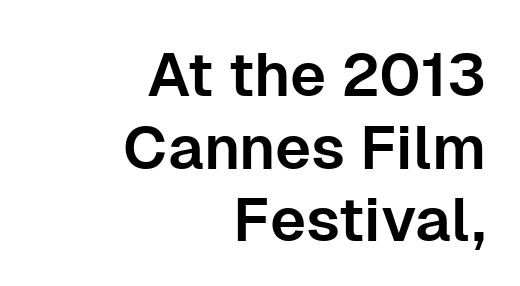
The image shows 61 px sans-serif type, upright; set right-aligned, line spacing 1.19x, normal letter spacing, not underlined; low stroke contrast and a medium x-height.
